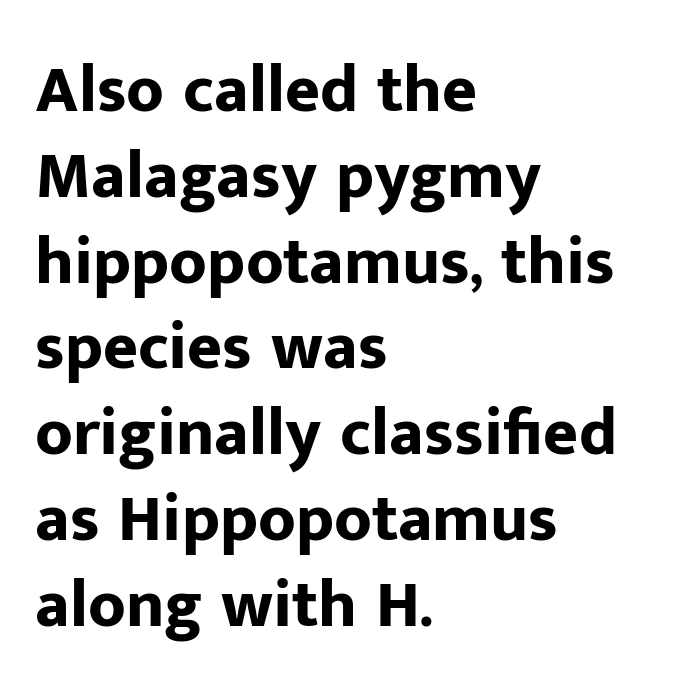
Every row of glyphs begins at an identical x-position on the left. Heavy-handed strokes throughout: this text is bold. Check where the strokes stop: nothing finishes them off — pure sans. Unlike italic type, these characters show no tilt at all.
